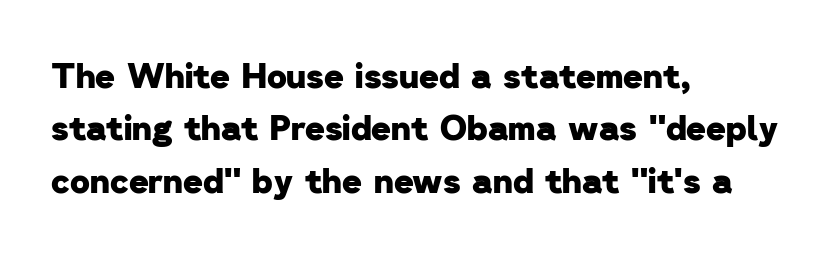
Any mark beneath the type? The region is blank. Line starts are locked; line ends wander. The letters advance in unequal steps, a hallmark of proportional type. Each letter's strokes conclude bluntly, with no projecting serifs. Thick stems and heavy bowls — unmistakably bold.
